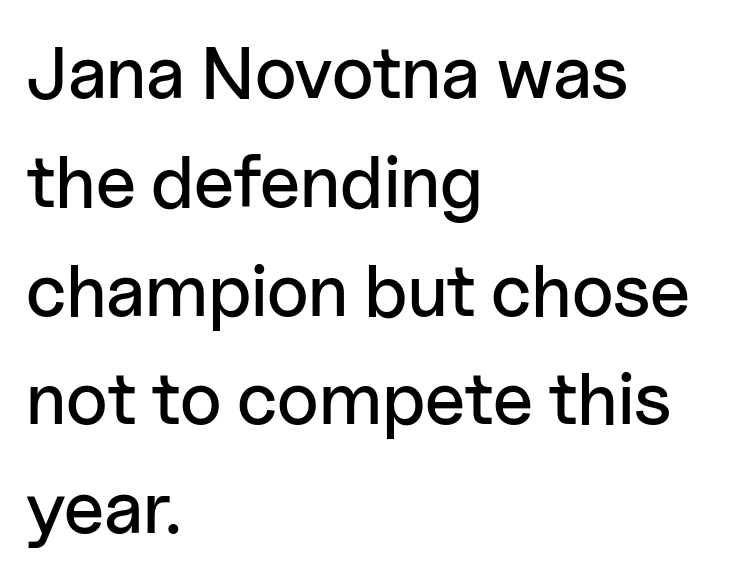
The image shows 74 px sans-serif type, upright; set left-aligned, normal line spacing (1.47x), normal letter spacing, not underlined; low stroke contrast and a medium x-height.
